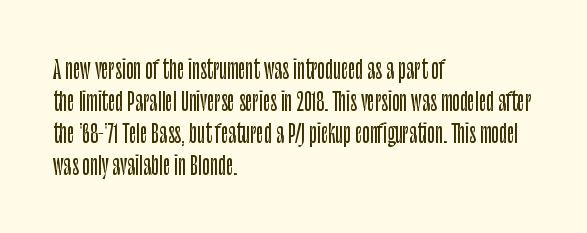
The image shows 25 px text type, upright; set left-aligned, normal line spacing (1.28x), normal letter spacing, not underlined.
